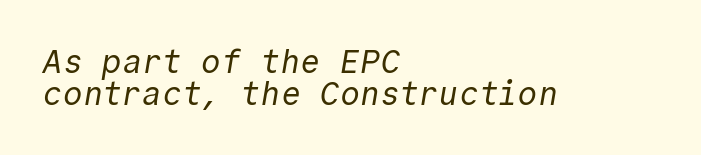
{"serif": "no", "bold": "no", "weight": "regular", "width": "normal", "x_height": "medium", "monospaced": "yes", "underline": "no", "align": "left", "line_spacing": "tight", "line_spacing_ratio": 0.96, "letter_spacing": "normal", "letter_spacing_em": 0.0, "glyph_px": 33}
